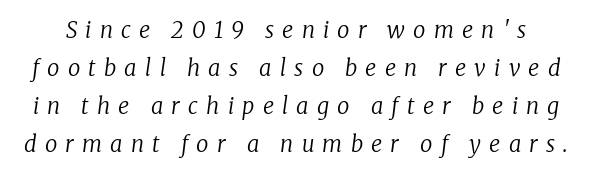
Q: Is the text bold? A: No.
Q: Is the text italic (slanted)? A: Yes, it leans right by about 8 degrees.
Q: Is the text underlined? A: No.
Q: Is the spacing between letters normal or unusually wide? A: Unusually wide.
